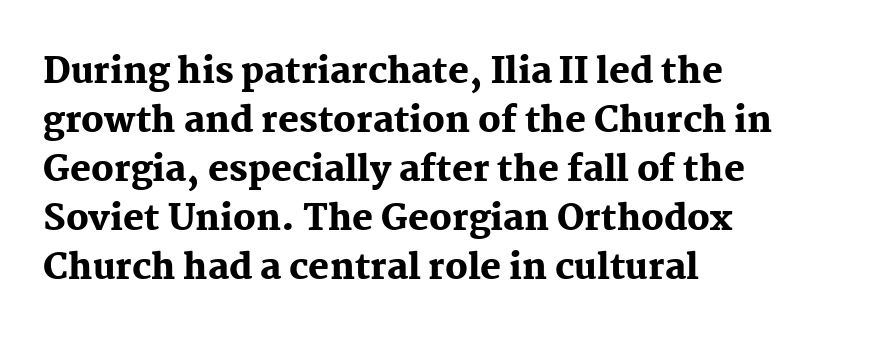
The image shows 35 px heavy serif type, upright; set left-aligned, normal line spacing (1.4x), normal letter spacing, not underlined; medium stroke contrast and a medium x-height.
